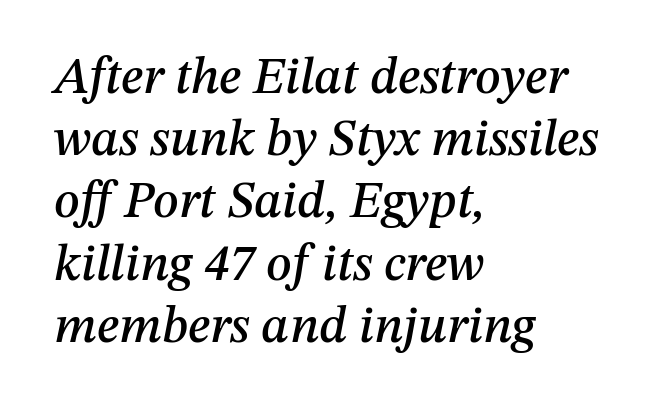
Here the designer chose a conventional face with non-uniform glyph widths. A clean baseline with only descenders dipping below it. The face used here has a pronounced slope to its letters. A typesetter would call this zero additional tracking. The compositor pushed each line to the left boundary.
